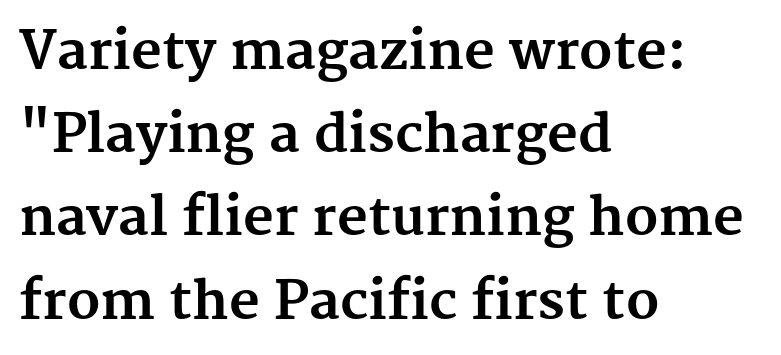
Q: Is the text bold? A: Yes.
Q: Is the text italic (slanted)? A: No, it is upright.
Q: Is the typeface a serif or a sans-serif typeface? A: Serif.
Q: Is the text underlined? A: No.
Q: How is the paragraph aligned? A: Left-aligned.
Q: Is the spacing between letters normal or unusually wide? A: Normal.
Q: Is the spacing between lines tight, normal or loose? A: Normal.
Q: Width (condensed, normal, or wide)? A: Normal.
Q: Stroke contrast? A: Medium.
Q: x-height? A: Medium.
Q: Monospaced? A: No.
